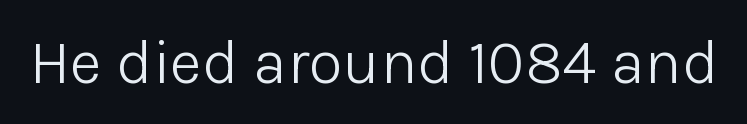
Q: Is the text bold? A: No.
Q: Is the text italic (slanted)? A: No, it is upright.
Q: Is the typeface a serif or a sans-serif typeface? A: Sans-serif.
Q: Is the text underlined? A: No.
Q: Is the spacing between letters normal or unusually wide? A: Normal.
Q: Width (condensed, normal, or wide)? A: Normal.
Q: Stroke contrast? A: Low.
Q: x-height? A: Medium.
Q: Monospaced? A: No.
